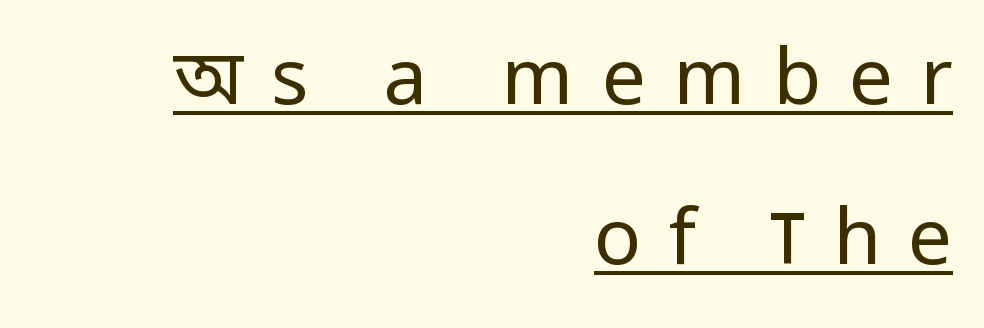
The type family on display is of the sans-serif kind. It's the straight-up-and-down kind of type. Students, observe: this is what heavily led, spacious text looks like. The typesetter chose a ragged-left arrangement here. Is this a fixed-width face? No — the glyphs have proportional, varying widths. Summary of weight: not heavy and not bold.
